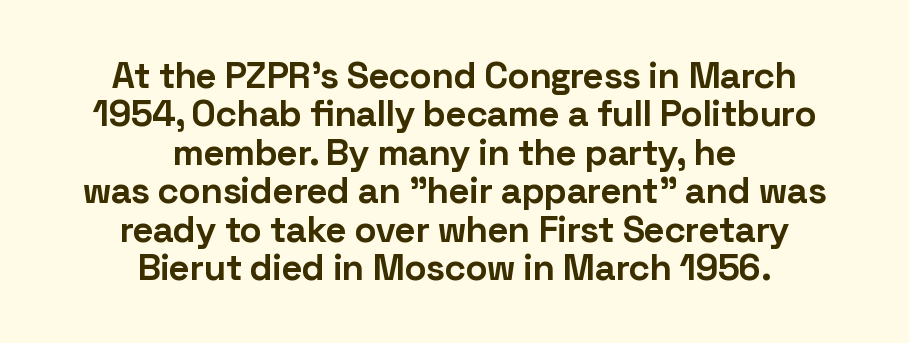
The image shows 37 px bold sans-serif type, upright; set centered, tight line spacing (1.04x), normal letter spacing, not underlined; low stroke contrast and a medium x-height.
